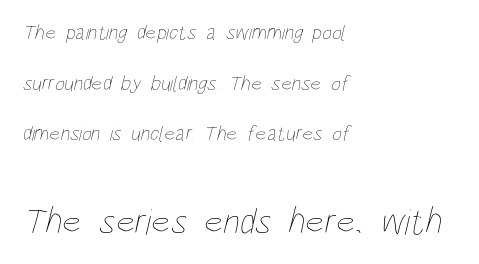
{"bold": "no", "weight": "thin", "width": "condensed", "stroke_contrast": "low", "x_height": "large", "monospaced": "no", "underline": "no", "align": "left", "line_spacing": "loose", "line_spacing_ratio": 2.41, "letter_spacing": "normal", "letter_spacing_em": 0.0, "larger_block": "second", "size_ratio": 1.76, "glyph_px": 37}
